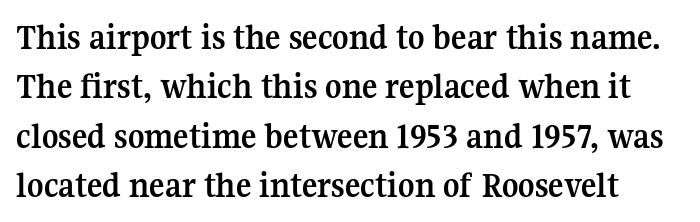
Q: Is the text bold? A: Yes.
Q: Is the text italic (slanted)? A: No, it is upright.
Q: Is the typeface a serif or a sans-serif typeface? A: Serif.
Q: Is the text underlined? A: No.
Q: Is the spacing between letters normal or unusually wide? A: Normal.
Q: Is the spacing between lines tight, normal or loose? A: Normal.
Q: Width (condensed, normal, or wide)? A: Normal.
Q: Stroke contrast? A: Medium.
Q: x-height? A: Medium.
Q: Monospaced? A: No.
